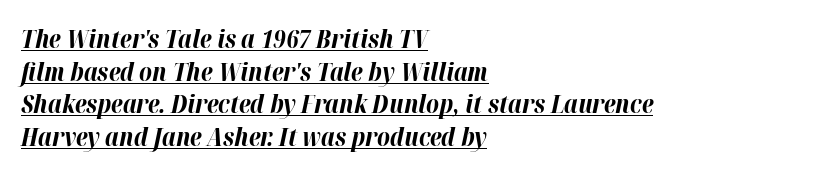
The image shows 25 px bold type, italic (leaning right); set left-aligned, normal line spacing (1.31x), normal letter spacing, underlined.
